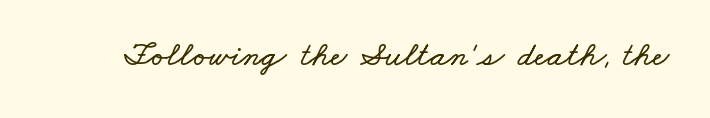
Q: Is the text underlined? A: No.
Q: Is the spacing between letters normal or unusually wide? A: Normal.
Q: Width (condensed, normal, or wide)? A: Wide.
Q: Stroke contrast? A: Low.
Q: x-height? A: Small.
Q: Monospaced? A: No.
